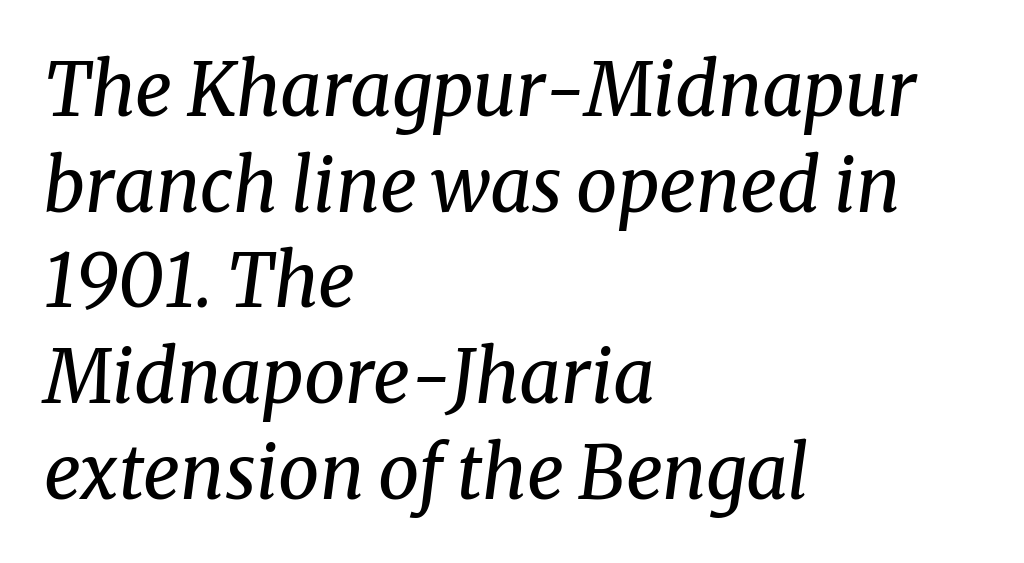
Observe the lean: these are italic letterforms. Baseline-to-baseline distance is the conventional proportion of letter height. The letters carry serifs — small finishing strokes at the ends of their stems. Descenders hang freely into open space.
